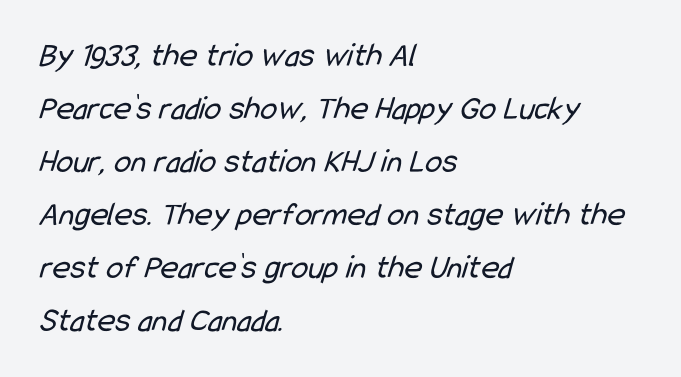
The image shows 34 px regular-weight, condensed sans-serif type; set left-aligned, normal line spacing (1.56x), normal letter spacing, not underlined; low stroke contrast and a medium x-height.
